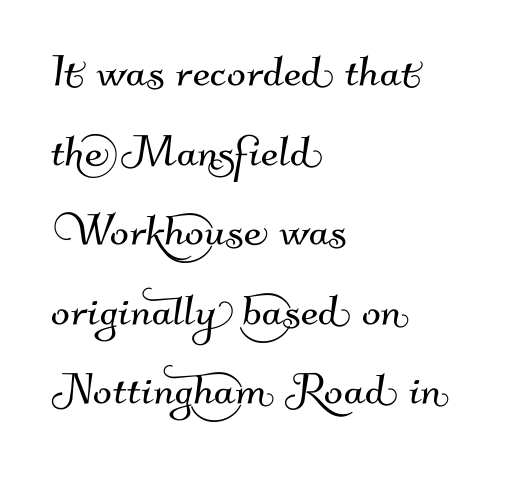
Visually the block forms a straight wall on the left and a jagged coastline on the right. A sans-serif font was chosen for this passage. Each letter keeps its own natural width here, so spacing adapts to shape. The gap between lines stays unmarked.
